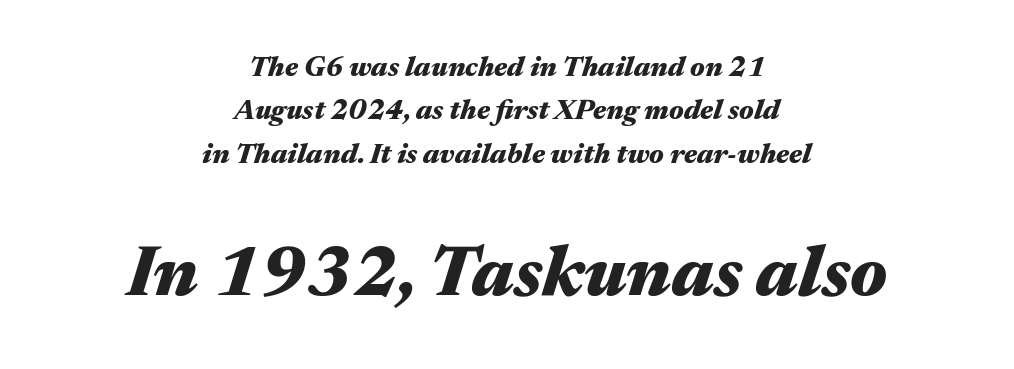
Q: Is the text bold? A: Yes.
Q: Is the text italic (slanted)? A: Yes, it leans right by about 17 degrees.
Q: Is the text underlined? A: No.
Q: How is the paragraph aligned? A: Centered.
Q: Is the spacing between letters normal or unusually wide? A: Normal.
Q: Is the spacing between lines tight, normal or loose? A: Normal.
Q: Which block of text is set in a larger size, the first (top) or the second (bottom)? A: The second (bottom) one.
Q: Width (condensed, normal, or wide)? A: Wide.
Q: Stroke contrast? A: Medium.
Q: x-height? A: Medium.
Q: Monospaced? A: No.
